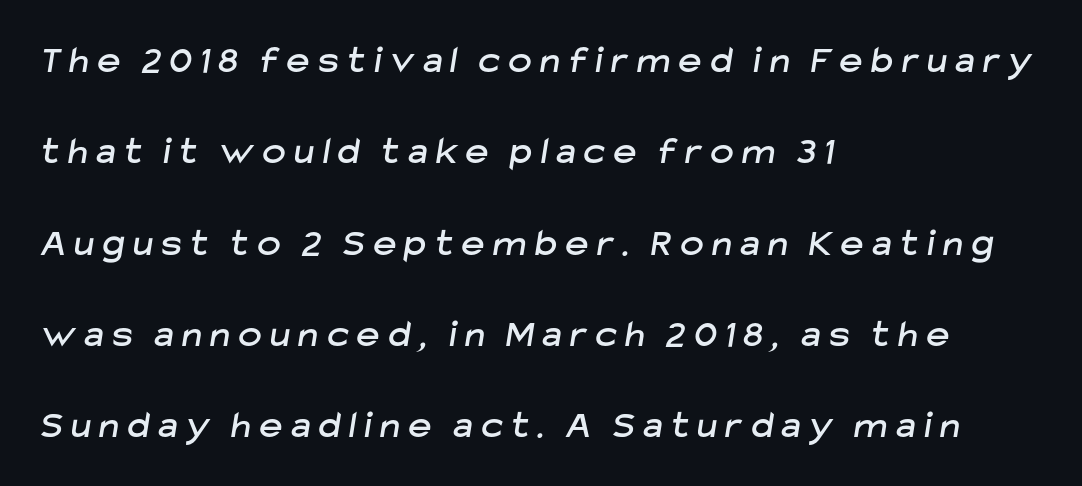
{"serif": "no", "width": "normal", "stroke_contrast": "low", "x_height": "medium", "monospaced": "no", "underline": "no", "align": "left", "line_spacing": "loose", "line_spacing_ratio": 2.34, "letter_spacing": "wide", "letter_spacing_em": 0.23, "glyph_px": 39}
